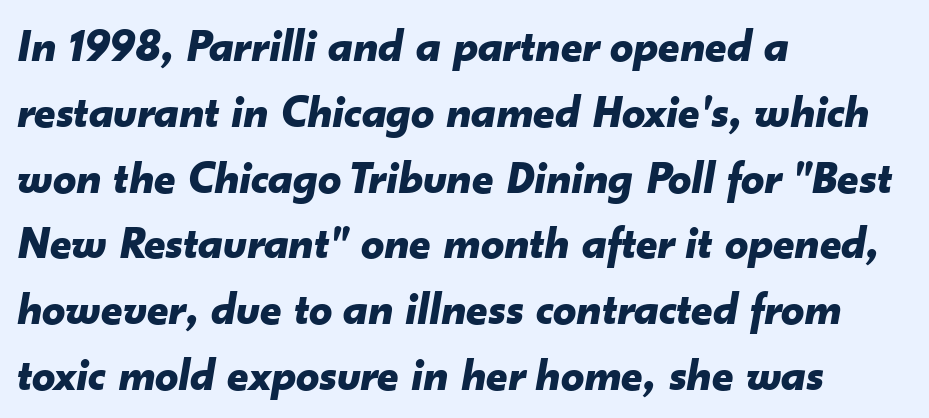
The image shows 46 px bold type, italic (leaning right); set left-aligned, normal line spacing (1.43x), normal letter spacing, not underlined; low stroke contrast and a small x-height.
